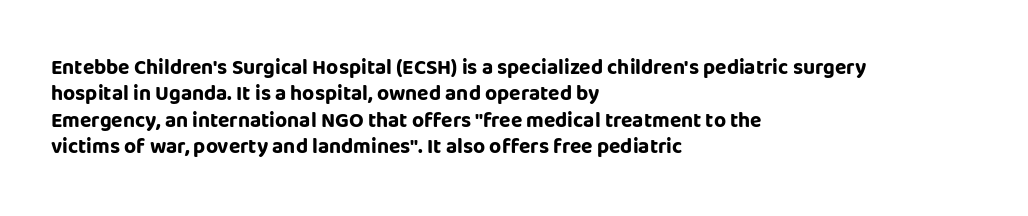
The image shows 21 px bold type, upright; set left-aligned, normal line spacing (1.26x), normal letter spacing, not underlined.
